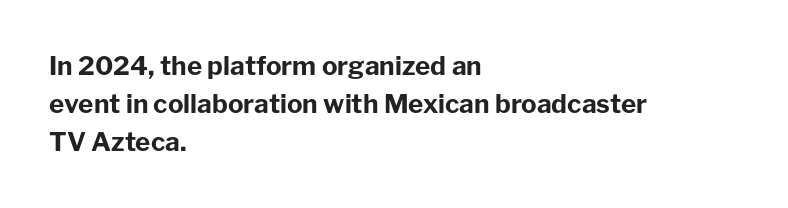
Q: Is the text bold? A: Yes.
Q: Is the text italic (slanted)? A: No, it is upright.
Q: Is the text underlined? A: No.
Q: How is the paragraph aligned? A: Left-aligned.
Q: Is the spacing between letters normal or unusually wide? A: Normal.
Q: Is the spacing between lines tight, normal or loose? A: Normal.
